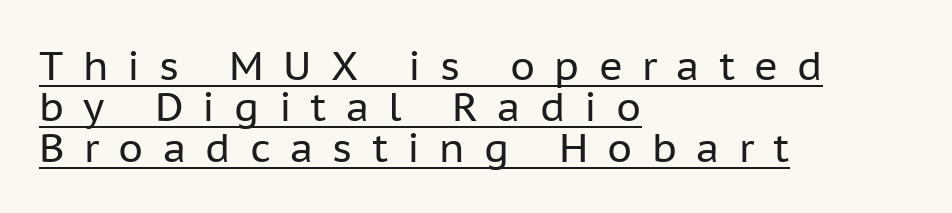
Q: Is the text bold? A: No.
Q: Is the text italic (slanted)? A: No, it is upright.
Q: Is the typeface a serif or a sans-serif typeface? A: Sans-serif.
Q: Is the text underlined? A: Yes.
Q: How is the paragraph aligned? A: Left-aligned.
Q: Is the spacing between letters normal or unusually wide? A: Unusually wide.
Q: Is the spacing between lines tight, normal or loose? A: Tight.
Q: Width (condensed, normal, or wide)? A: Normal.
Q: Stroke contrast? A: Low.
Q: x-height? A: Medium.
Q: Monospaced? A: No.
